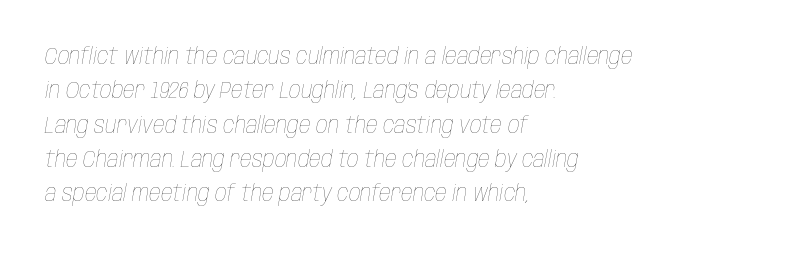
Q: Is the text bold? A: No.
Q: Is the text italic (slanted)? A: Yes, it leans right by about 10 degrees.
Q: Is the text underlined? A: No.
Q: How is the paragraph aligned? A: Left-aligned.
Q: Is the spacing between letters normal or unusually wide? A: Normal.
Q: Is the spacing between lines tight, normal or loose? A: Normal.
